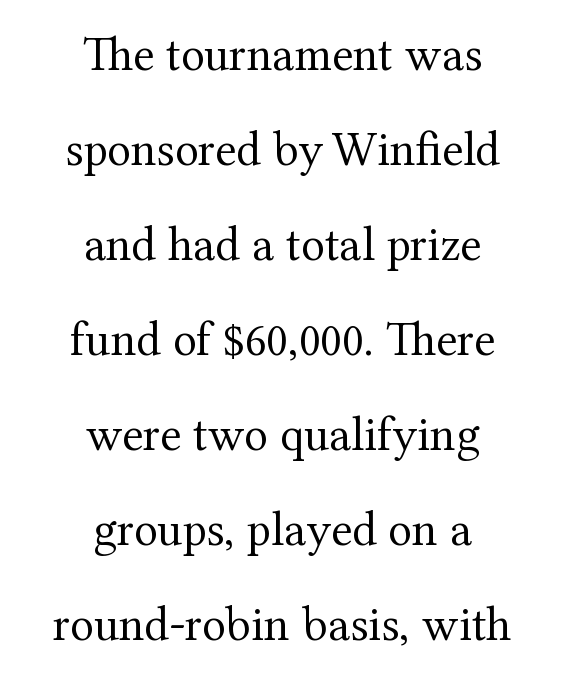
{"serif": "yes", "italic": "no", "bold": "no", "weight": "regular", "width": "normal", "stroke_contrast": "medium", "x_height": "medium", "monospaced": "no", "underline": "no", "align": "center", "line_spacing": "loose", "line_spacing_ratio": 1.94, "letter_spacing": "normal", "letter_spacing_em": 0.0, "glyph_px": 49}
